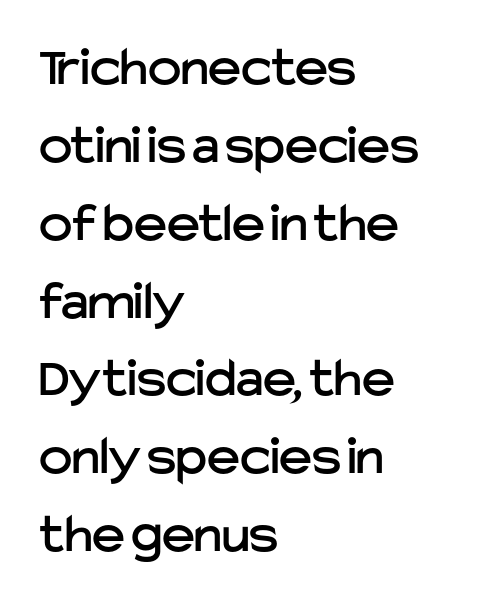
The image shows 56 px sans-serif type, upright; set left-aligned, normal line spacing (1.39x), normal letter spacing, not underlined; low stroke contrast and a medium x-height.
